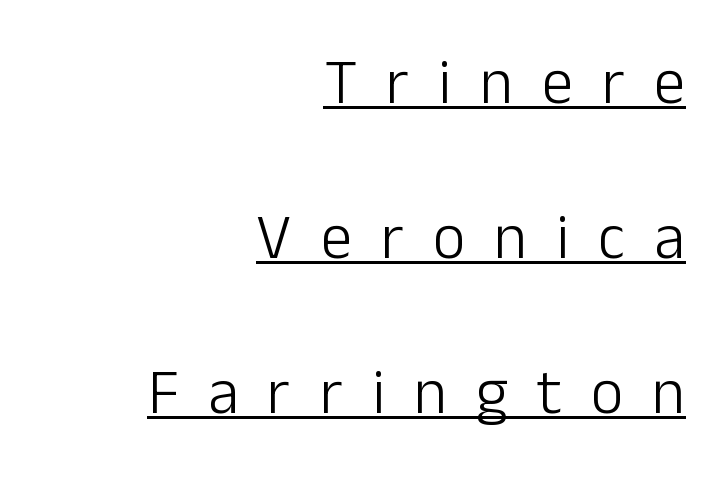
Q: Is the text bold? A: No.
Q: Is the text italic (slanted)? A: No, it is upright.
Q: Is the typeface a serif or a sans-serif typeface? A: Sans-serif.
Q: Is the text underlined? A: Yes.
Q: How is the paragraph aligned? A: Right-aligned.
Q: Is the spacing between letters normal or unusually wide? A: Unusually wide.
Q: Is the spacing between lines tight, normal or loose? A: Loose.
Q: Width (condensed, normal, or wide)? A: Normal.
Q: Stroke contrast? A: Low.
Q: x-height? A: Medium.
Q: Monospaced? A: No.
